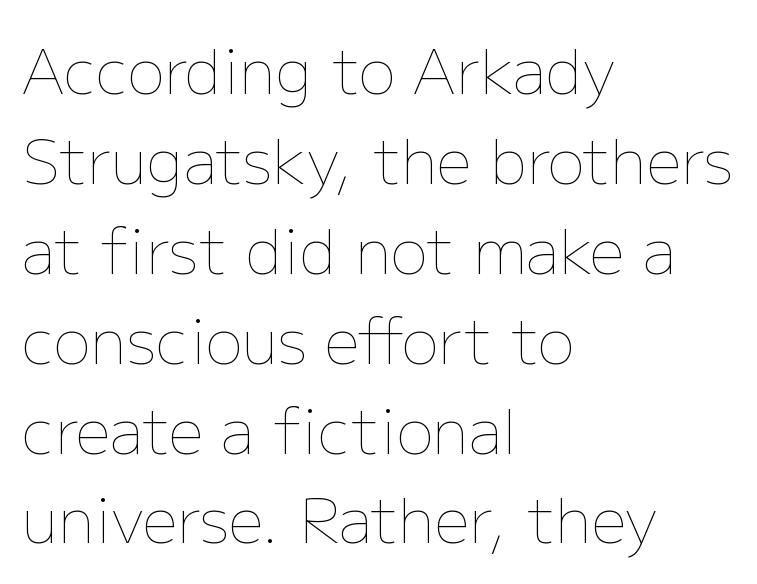
Q: Is the text bold? A: No.
Q: Is the text italic (slanted)? A: No, it is upright.
Q: Is the text underlined? A: No.
Q: How is the paragraph aligned? A: Left-aligned.
Q: Is the spacing between letters normal or unusually wide? A: Normal.
Q: Is the spacing between lines tight, normal or loose? A: Normal.
Q: Width (condensed, normal, or wide)? A: Normal.
Q: Stroke contrast? A: Low.
Q: x-height? A: Medium.
Q: Monospaced? A: No.
